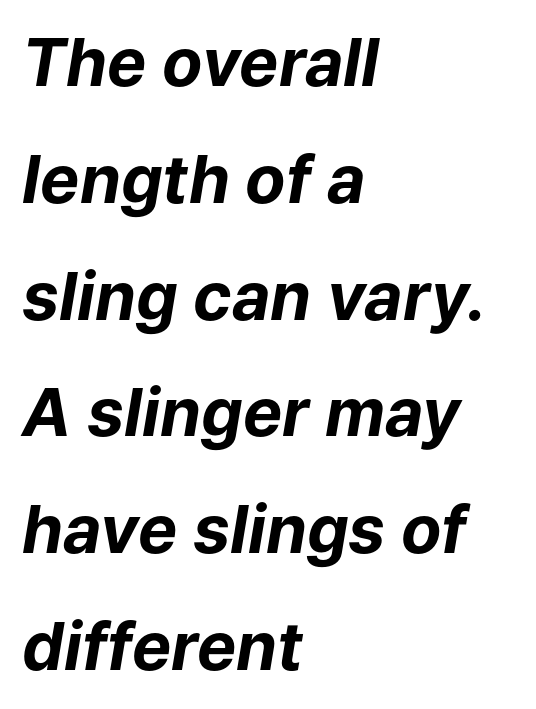
{"italic": "yes", "lean": "right", "slant_degrees": 9, "bold": "yes", "weight": "bold", "width": "normal", "stroke_contrast": "low", "x_height": "medium", "monospaced": "no", "underline": "no", "align": "left", "line_spacing_ratio": 1.77, "letter_spacing": "normal", "letter_spacing_em": 0.0, "glyph_px": 66}
